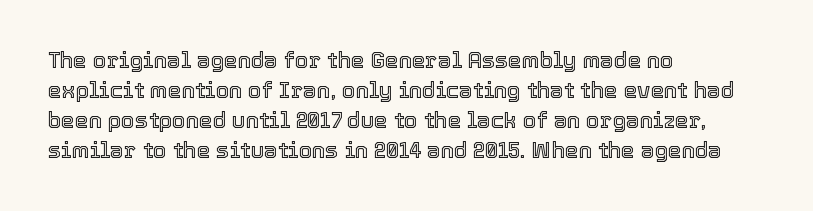
The image shows 22 px text type, upright; set left-aligned, normal line spacing (1.36x), normal letter spacing, not underlined.
